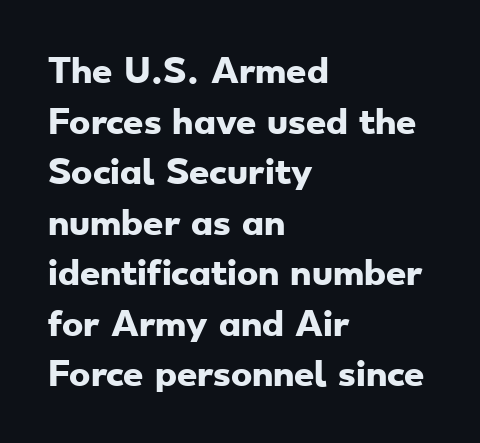
These lines are set flush left with a ragged right edge. Looks like regular typesetting: each glyph gets only the width it needs. The glyphs in this specimen are sans serif. Observe the ordinary spacing: letters are neighbours, not strangers. The line-height multiplier appears to be the usual default. The passage shown is emphatically bold.
